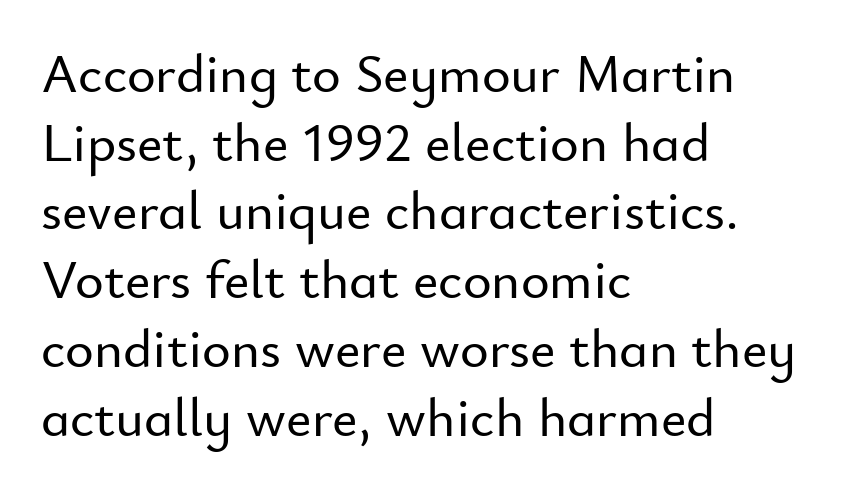
{"serif": "no", "italic": "no", "width": "normal", "stroke_contrast": "low", "x_height": "small", "monospaced": "no", "underline": "no", "align": "left", "line_spacing": "normal", "line_spacing_ratio": 1.25, "letter_spacing": "normal", "letter_spacing_em": 0.0, "glyph_px": 55}
